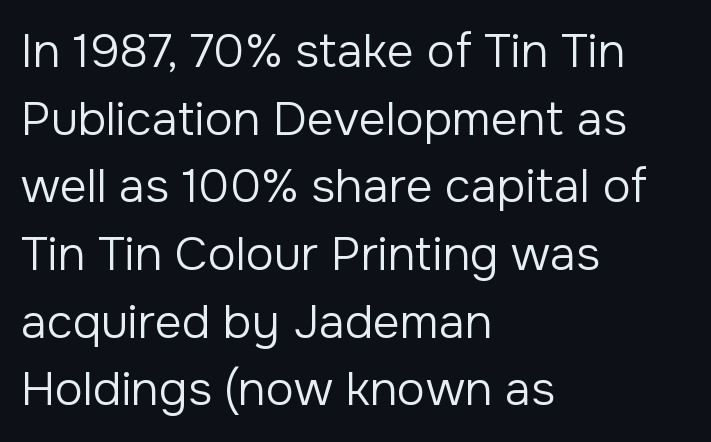
Q: Is the text bold? A: No.
Q: Is the text italic (slanted)? A: No, it is upright.
Q: Is the typeface a serif or a sans-serif typeface? A: Sans-serif.
Q: Is the text underlined? A: No.
Q: How is the paragraph aligned? A: Left-aligned.
Q: Is the spacing between letters normal or unusually wide? A: Normal.
Q: Is the spacing between lines tight, normal or loose? A: Normal.
Q: Width (condensed, normal, or wide)? A: Normal.
Q: Stroke contrast? A: Low.
Q: x-height? A: Medium.
Q: Monospaced? A: No.
